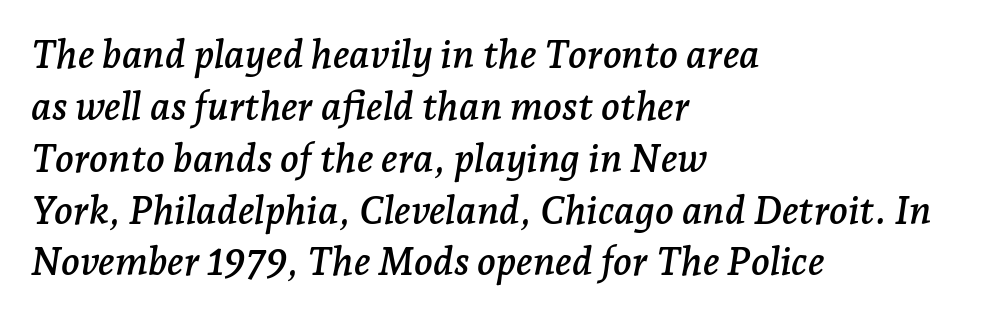
Q: Is the text italic (slanted)? A: Yes, it leans right by about 7 degrees.
Q: Is the typeface a serif or a sans-serif typeface? A: Serif.
Q: Is the text underlined? A: No.
Q: How is the paragraph aligned? A: Left-aligned.
Q: Is the spacing between letters normal or unusually wide? A: Normal.
Q: Is the spacing between lines tight, normal or loose? A: Normal.
Q: Width (condensed, normal, or wide)? A: Normal.
Q: Stroke contrast? A: Low.
Q: x-height? A: Medium.
Q: Monospaced? A: No.
